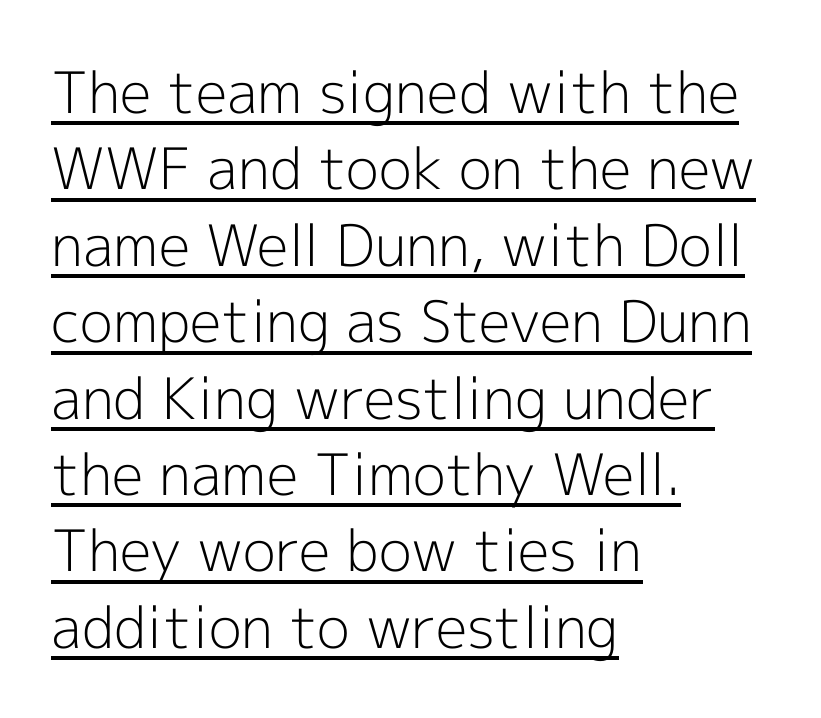
This rendering employs a face without finishing strokes, i.e., a sans-serif. Baseline-to-baseline distance is the conventional proportion of letter height. Each letter keeps its own natural width here, so spacing adapts to shape. Designer's note — italics off, roman on.
